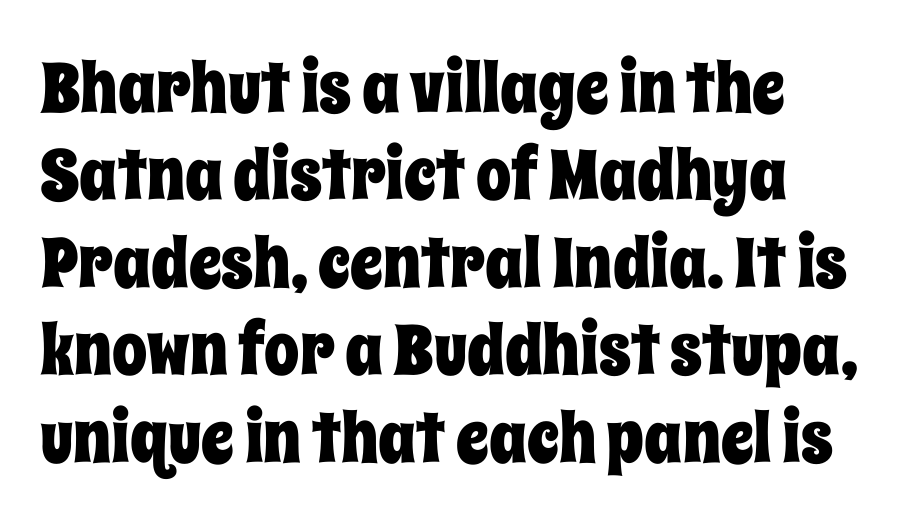
Characters follow at the spacing the type designer built in. Varying glyph widths throughout — classic text-font behaviour. Check under the words: just untouched page. Rendered with straight, roman letterforms.
